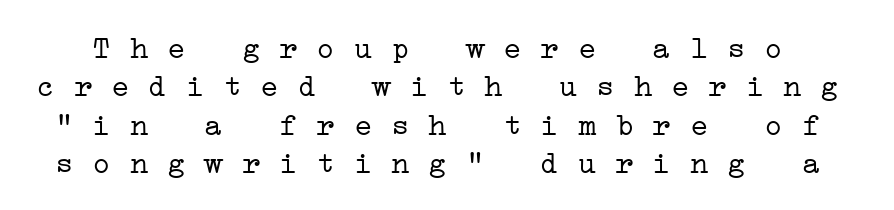
{"serif": "yes", "bold": "no", "weight": "light", "width": "wide", "stroke_contrast": "low", "x_height": "medium", "monospaced": "yes", "underline": "no", "line_spacing_ratio": 1.24, "letter_spacing": "normal", "letter_spacing_em": 0.0, "glyph_px": 31}
